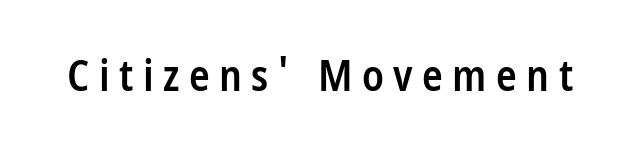
The image shows 43 px semibold, condensed sans-serif type, upright; set unusually wide letter spacing (+0.22 em), not underlined; low stroke contrast and a medium x-height.
